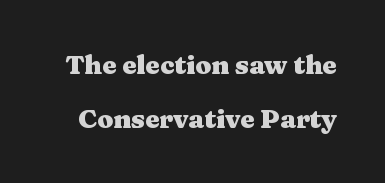
{"italic": "no", "bold": "yes", "underline": "no", "line_spacing": "loose", "line_spacing_ratio": 2.07, "letter_spacing": "normal", "letter_spacing_em": 0.0, "glyph_px": 26}
